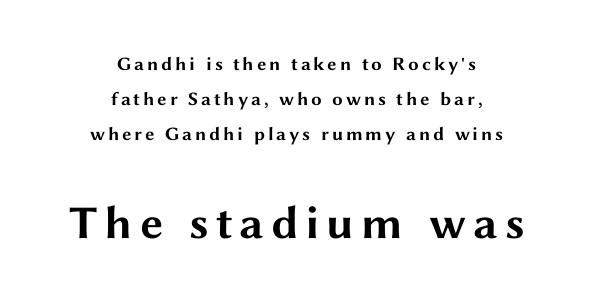
{"serif": "no", "italic": "no", "bold": "yes", "weight": "bold", "width": "wide", "stroke_contrast": "medium", "x_height": "medium", "monospaced": "no", "underline": "no", "align": "center", "line_spacing_ratio": 1.84, "larger_block": "second", "size_ratio": 2.47, "glyph_px": 47}
